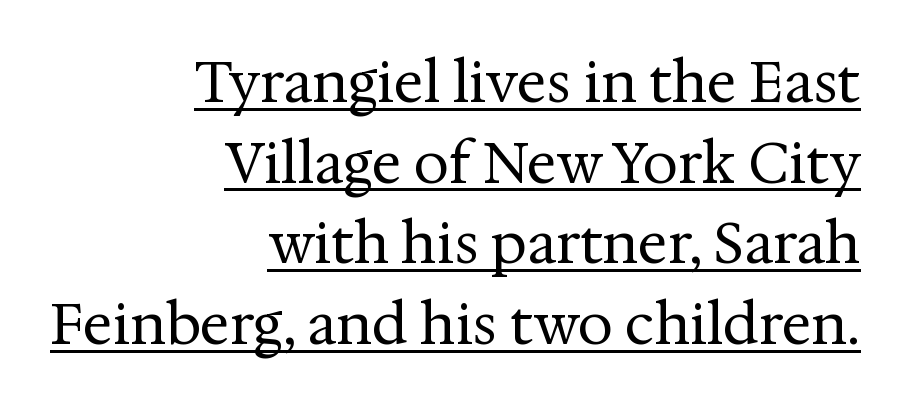
{"serif": "yes", "italic": "no", "bold": "no", "weight": "regular", "width": "normal", "stroke_contrast": "medium", "x_height": "medium", "monospaced": "no", "underline": "yes", "align": "right", "line_spacing": "normal", "line_spacing_ratio": 1.44, "letter_spacing": "normal", "letter_spacing_em": 0.0, "glyph_px": 56}
